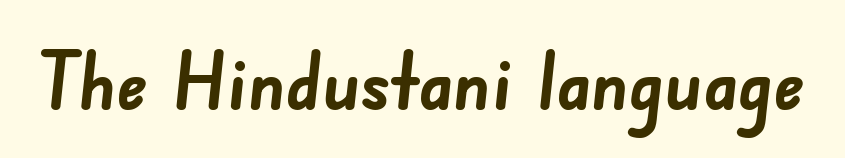
{"serif": "no", "bold": "yes", "weight": "semibold", "width": "normal", "stroke_contrast": "low", "x_height": "small", "monospaced": "no", "underline": "no", "letter_spacing": "normal", "letter_spacing_em": 0.0, "glyph_px": 80}
